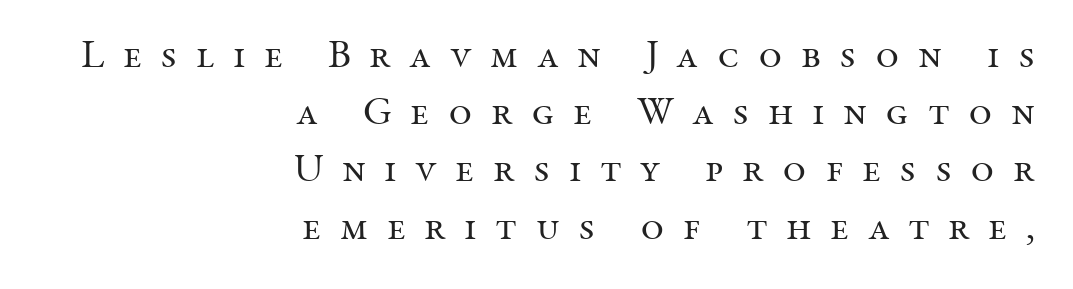
Q: Is the text bold? A: No.
Q: Is the text italic (slanted)? A: No, it is upright.
Q: Is the typeface a serif or a sans-serif typeface? A: Serif.
Q: Is the text underlined? A: No.
Q: How is the paragraph aligned? A: Right-aligned.
Q: Is the spacing between letters normal or unusually wide? A: Unusually wide.
Q: Is the spacing between lines tight, normal or loose? A: Normal.
Q: Width (condensed, normal, or wide)? A: Normal.
Q: Stroke contrast? A: Medium.
Q: x-height? A: Medium.
Q: Monospaced? A: No.
